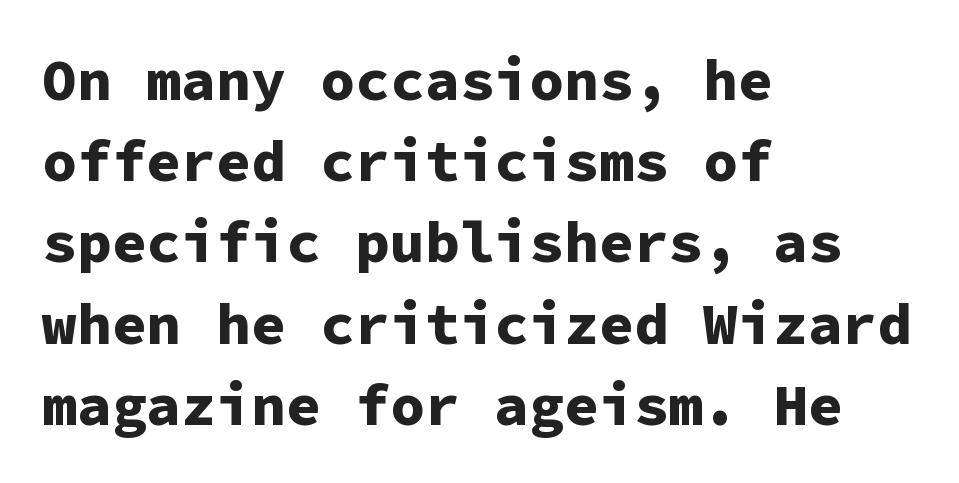
The image shows 58 px bold sans-serif type, upright, monospaced; set left-aligned, normal line spacing (1.4x), normal letter spacing, not underlined; low stroke contrast and a medium x-height.
